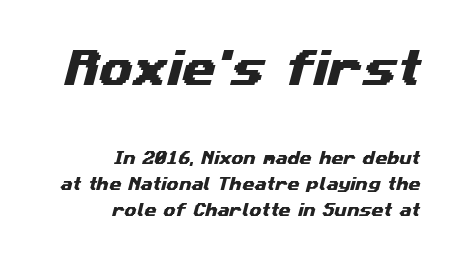
The rendering uses natural spacing where letterforms have individual widths. Students, note that the glyphs here touch the page at normal intervals. The area under the type is left untouched. Nothing sits at the stroke ends, so this counts as sans-serif. A student would notice the top passage is typeset larger than what follows.
